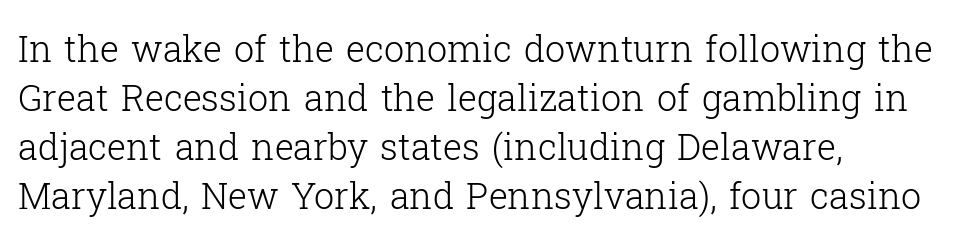
Weight: regular or lighter. The paragraph has a hard left edge and a soft right edge. Check under the words: just untouched page. The font's upright variant was chosen for this text. The passage shown has conventional tracking throughout. The letters advance in unequal steps, a hallmark of proportional type.
